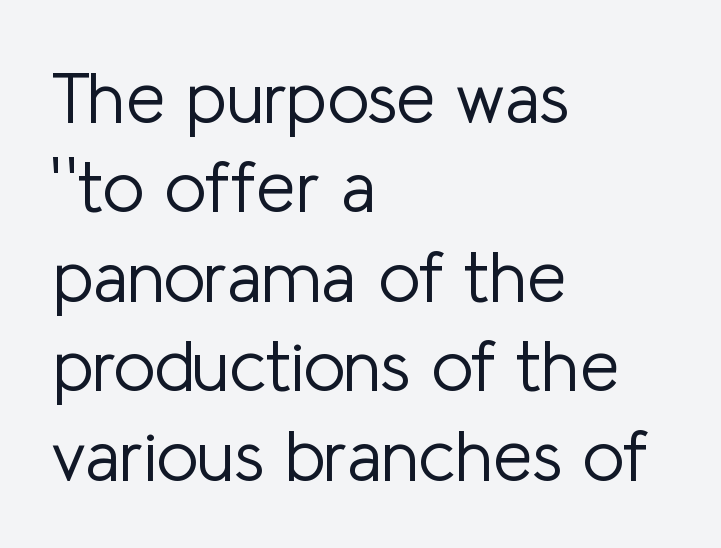
Q: Is the text bold? A: No.
Q: Is the text italic (slanted)? A: No, it is upright.
Q: Is the typeface a serif or a sans-serif typeface? A: Sans-serif.
Q: Is the text underlined? A: No.
Q: How is the paragraph aligned? A: Left-aligned.
Q: Is the spacing between letters normal or unusually wide? A: Normal.
Q: Is the spacing between lines tight, normal or loose? A: Normal.
Q: Width (condensed, normal, or wide)? A: Normal.
Q: Stroke contrast? A: Low.
Q: x-height? A: Medium.
Q: Monospaced? A: No.
